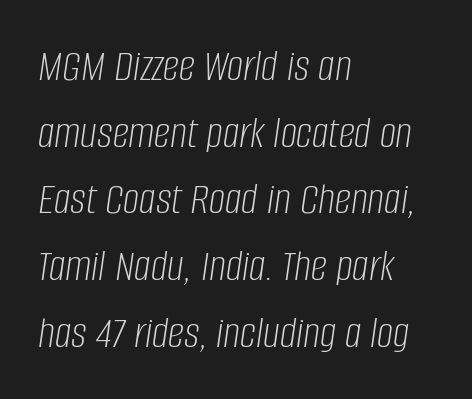
{"italic": "yes", "lean": "right", "slant_degrees": 8, "bold": "no", "weight": "light", "width": "condensed", "stroke_contrast": "low", "x_height": "large", "monospaced": "no", "underline": "no", "align": "left", "line_spacing": "normal", "line_spacing_ratio": 1.45, "letter_spacing": "normal", "letter_spacing_em": 0.0, "glyph_px": 46}
